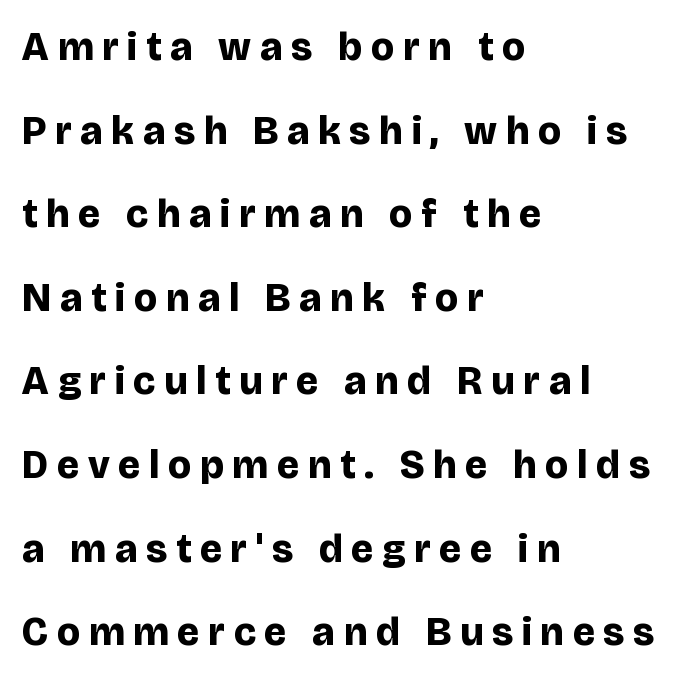
Honestly, there is no underline to notice here at all. Think of a printed novel: that variable character pitch is what you see here. The rendering uses a large line-height, opening up the rows. One-word summary of the alignment: left. Glyph-to-glyph distance is far greater than everyday printed text. The lettering holds an erect, upright posture throughout.
